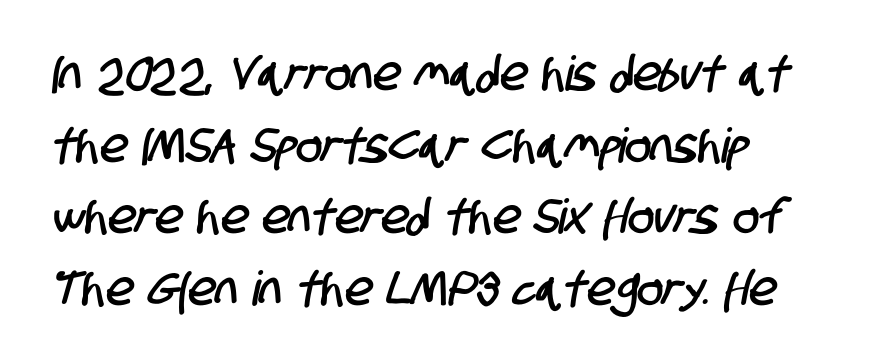
{"serif": "no", "width": "condensed", "stroke_contrast": "low", "x_height": "large", "monospaced": "no", "underline": "no", "align": "left", "line_spacing": "normal", "line_spacing_ratio": 1.49, "letter_spacing": "normal", "letter_spacing_em": 0.0, "glyph_px": 48}
